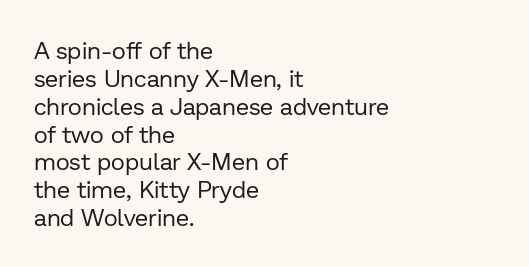
The specimen omits any rule beneath the text block's lines. Tall strokes in this sample are plumb rather than angled. In terms of letterspacing, this is plain default setting. Is this a heavy cut? Hardly; it is regular or lighter. The text block is weighted toward the left margin, trailing off unevenly rightward.
